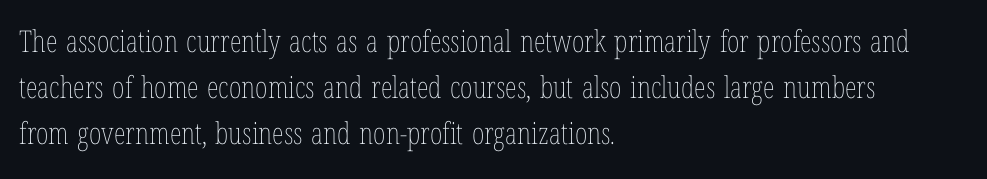
The image shows 30 px thin, condensed type, upright; set left-aligned, normal line spacing (1.53x), normal letter spacing, not underlined; low stroke contrast and a medium x-height.
